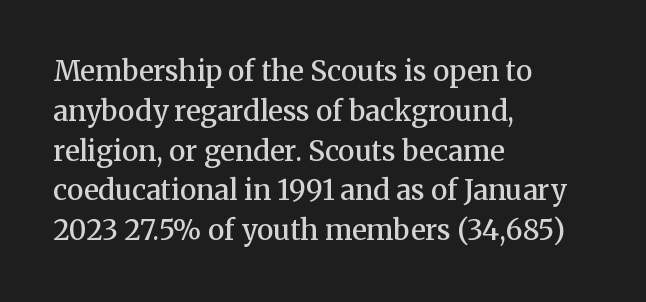
{"serif": "yes", "italic": "no", "bold": "semi", "weight": "semibold", "width": "normal", "stroke_contrast": "medium", "x_height": "medium", "monospaced": "no", "underline": "no", "align": "left", "line_spacing": "normal", "line_spacing_ratio": 1.42, "letter_spacing": "normal", "letter_spacing_em": 0.0, "glyph_px": 28}
